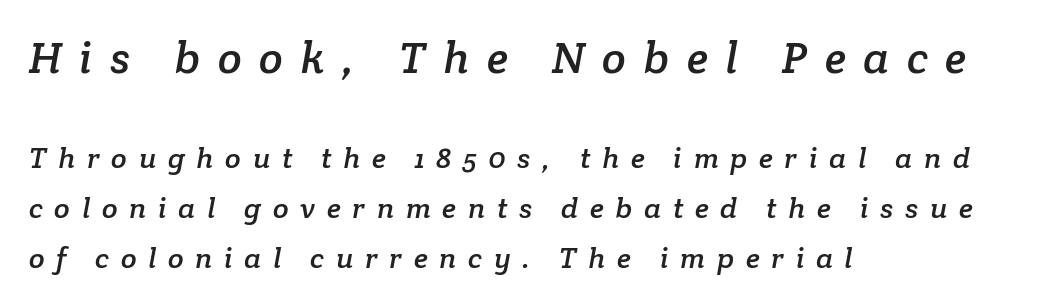
The image shows 44 px serif type; set left-aligned, line spacing 1.71x, unusually wide letter spacing (+0.4 em), not underlined; the first (top) block is 1.52x larger; low stroke contrast and a medium x-height.
